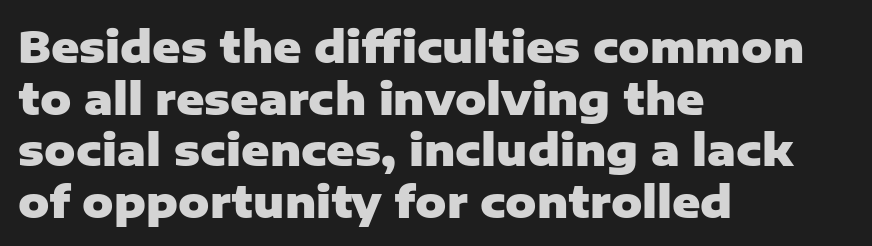
Q: Is the text bold? A: Yes.
Q: Is the text italic (slanted)? A: No, it is upright.
Q: Is the typeface a serif or a sans-serif typeface? A: Sans-serif.
Q: Is the text underlined? A: No.
Q: How is the paragraph aligned? A: Left-aligned.
Q: Is the spacing between letters normal or unusually wide? A: Normal.
Q: Width (condensed, normal, or wide)? A: Normal.
Q: Stroke contrast? A: Low.
Q: x-height? A: Medium.
Q: Monospaced? A: No.
